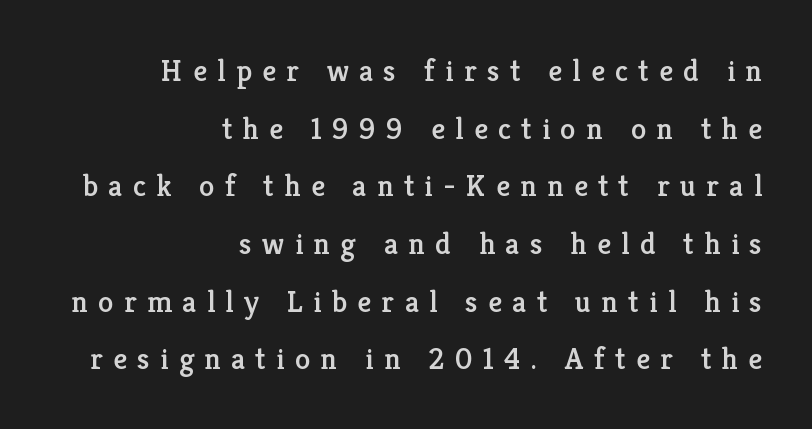
{"serif": "yes", "italic": "no", "width": "normal", "stroke_contrast": "low", "x_height": "medium", "monospaced": "no", "underline": "no", "align": "right", "line_spacing_ratio": 1.86, "letter_spacing": "wide", "letter_spacing_em": 0.33, "glyph_px": 31}
